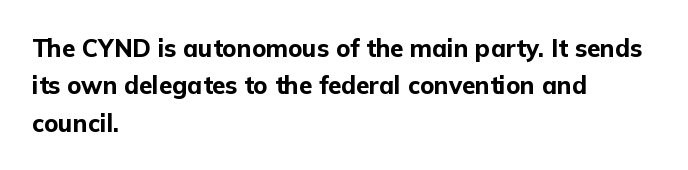
The image shows 24 px bold type, upright; set left-aligned, normal line spacing (1.56x), normal letter spacing, not underlined.
